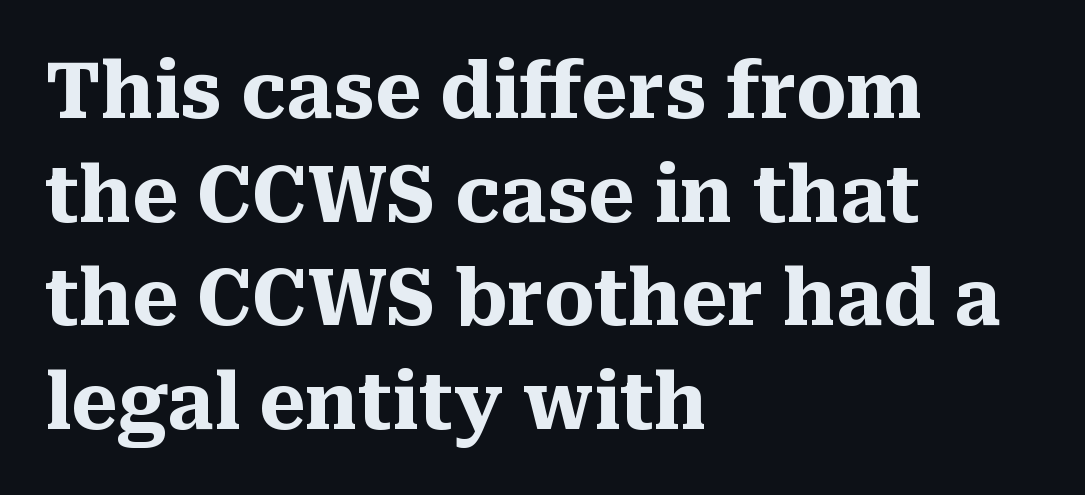
Q: Is the text bold? A: Yes.
Q: Is the text italic (slanted)? A: No, it is upright.
Q: Is the typeface a serif or a sans-serif typeface? A: Serif.
Q: Is the text underlined? A: No.
Q: How is the paragraph aligned? A: Left-aligned.
Q: Is the spacing between letters normal or unusually wide? A: Normal.
Q: Is the spacing between lines tight, normal or loose? A: Normal.
Q: Width (condensed, normal, or wide)? A: Normal.
Q: Stroke contrast? A: Medium.
Q: x-height? A: Medium.
Q: Monospaced? A: No.
